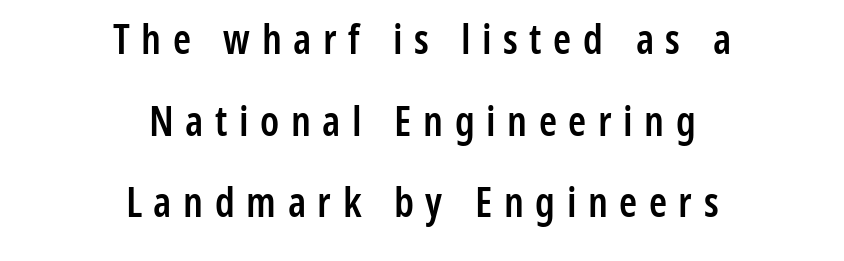
Q: Is the text bold? A: Semi-bold.
Q: Is the text italic (slanted)? A: No, it is upright.
Q: Is the typeface a serif or a sans-serif typeface? A: Sans-serif.
Q: Is the text underlined? A: No.
Q: How is the paragraph aligned? A: Centered.
Q: Is the spacing between letters normal or unusually wide? A: Unusually wide.
Q: Is the spacing between lines tight, normal or loose? A: Loose.
Q: Width (condensed, normal, or wide)? A: Condensed.
Q: Stroke contrast? A: Low.
Q: x-height? A: Medium.
Q: Monospaced? A: No.
